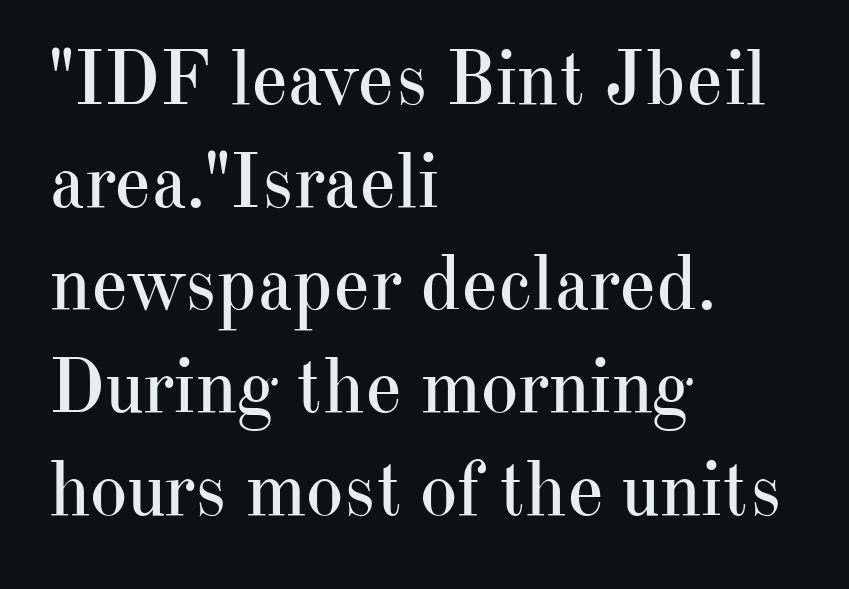
Q: Is the text bold? A: No.
Q: Is the text italic (slanted)? A: No, it is upright.
Q: Is the typeface a serif or a sans-serif typeface? A: Serif.
Q: Is the text underlined? A: No.
Q: How is the paragraph aligned? A: Left-aligned.
Q: Is the spacing between letters normal or unusually wide? A: Normal.
Q: Is the spacing between lines tight, normal or loose? A: Normal.
Q: Width (condensed, normal, or wide)? A: Normal.
Q: Stroke contrast? A: High.
Q: x-height? A: Small.
Q: Monospaced? A: No.
